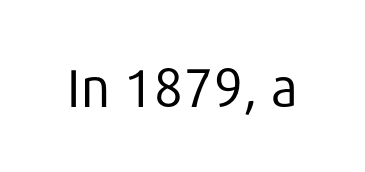
The image shows 53 px regular-weight sans-serif type, upright; set normal letter spacing, not underlined; low stroke contrast and a medium x-height.
